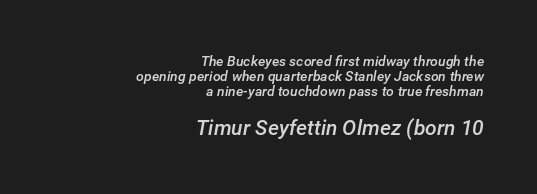
The image shows 21 px text type, italic (leaning right); set right-aligned, tight line spacing (1.07x), normal letter spacing, not underlined; the second (bottom) block is 1.5x larger.
